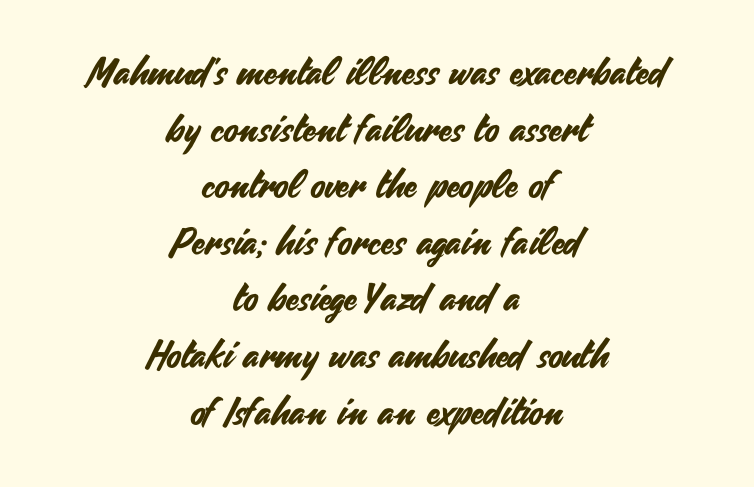
Here the glyphs are tracked normally, forming tight word shapes. The passage shown is typed in a proportional face where columns would drift. Check where the strokes stop: nothing finishes them off — pure sans. Centered paragraph, ragged on both sides. Underline: absent.
